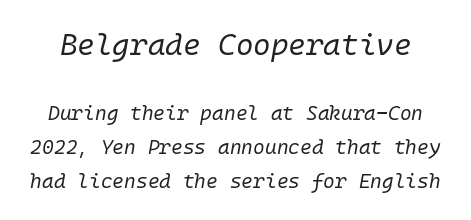
The image shows 30 px regular-weight type, italic (leaning right); set normal line spacing (1.68x), normal letter spacing, not underlined; the first (top) block is 1.5x larger; low stroke contrast and a medium x-height.
